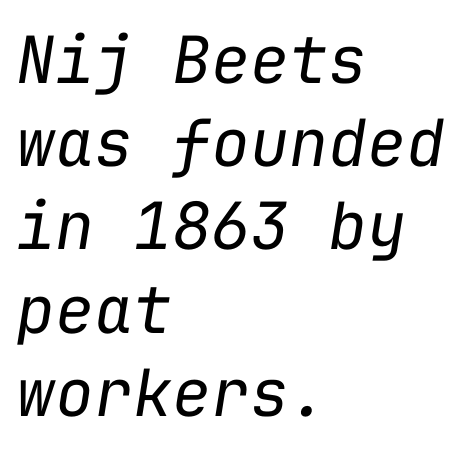
Horizontal bands of white between lines are of average thickness. No extra ink here — the face is not bold. Spacing between characters is what you'd get straight out of the box. Italic: yes, the glyphs are oblique. Check under the words: just untouched page. The face used here is monospaced, like something from a code editor.
